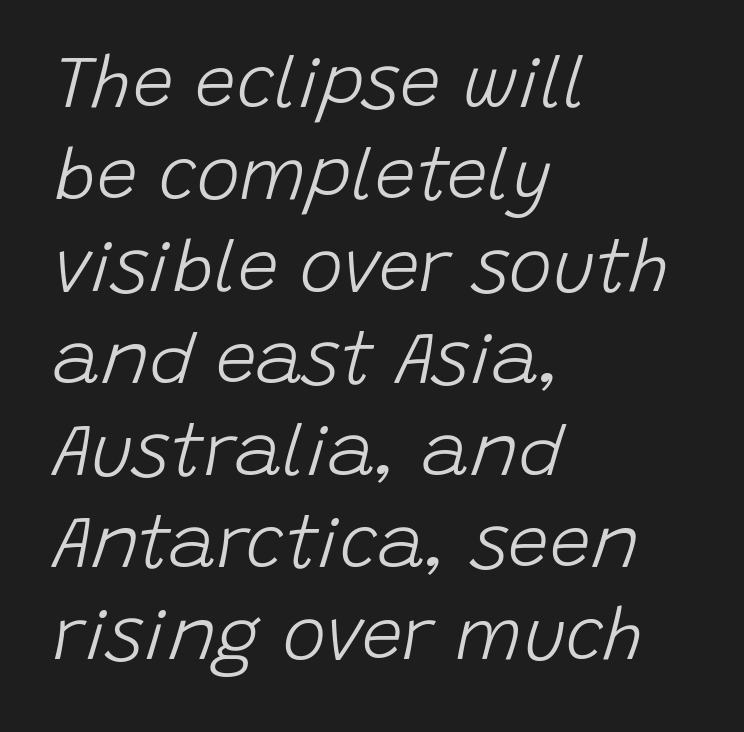
Q: Is the text bold? A: No.
Q: Is the text italic (slanted)? A: Yes, it leans right by about 15 degrees.
Q: Is the text underlined? A: No.
Q: How is the paragraph aligned? A: Left-aligned.
Q: Is the spacing between letters normal or unusually wide? A: Normal.
Q: Is the spacing between lines tight, normal or loose? A: Normal.
Q: Width (condensed, normal, or wide)? A: Normal.
Q: Stroke contrast? A: Low.
Q: x-height? A: Large.
Q: Monospaced? A: No.
